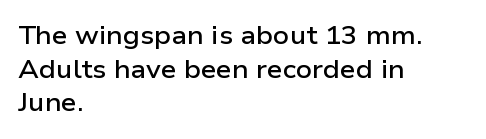
The image shows 25 px text type, upright; set left-aligned, normal line spacing (1.35x), normal letter spacing, not underlined.
